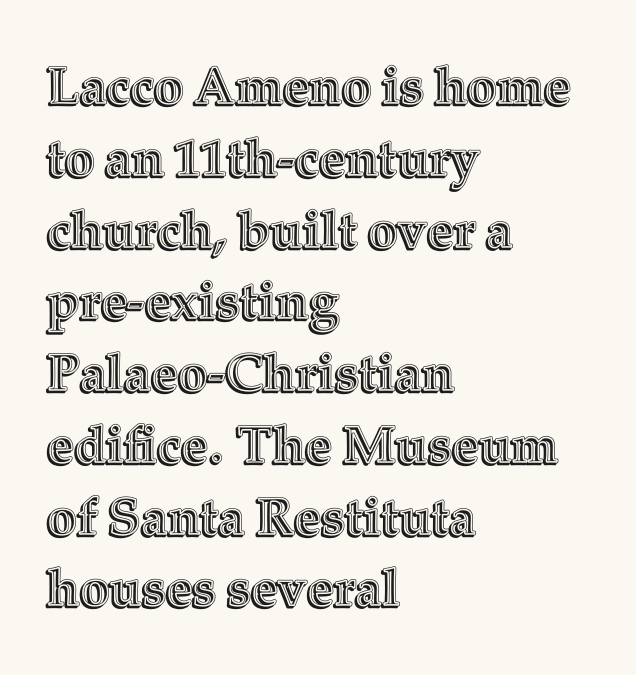
Q: Is the text italic (slanted)? A: No, it is upright.
Q: Is the text underlined? A: No.
Q: How is the paragraph aligned? A: Left-aligned.
Q: Is the spacing between letters normal or unusually wide? A: Normal.
Q: Is the spacing between lines tight, normal or loose? A: Normal.
Q: Width (condensed, normal, or wide)? A: Normal.
Q: x-height? A: Medium.
Q: Monospaced? A: No.
